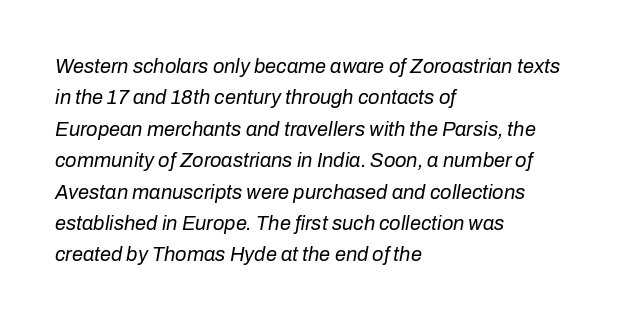
{"italic": "yes", "lean": "right", "slant_degrees": 10, "bold": "no", "underline": "no", "align": "left", "line_spacing": "normal", "line_spacing_ratio": 1.57, "letter_spacing": "normal", "letter_spacing_em": 0.0, "glyph_px": 20}
